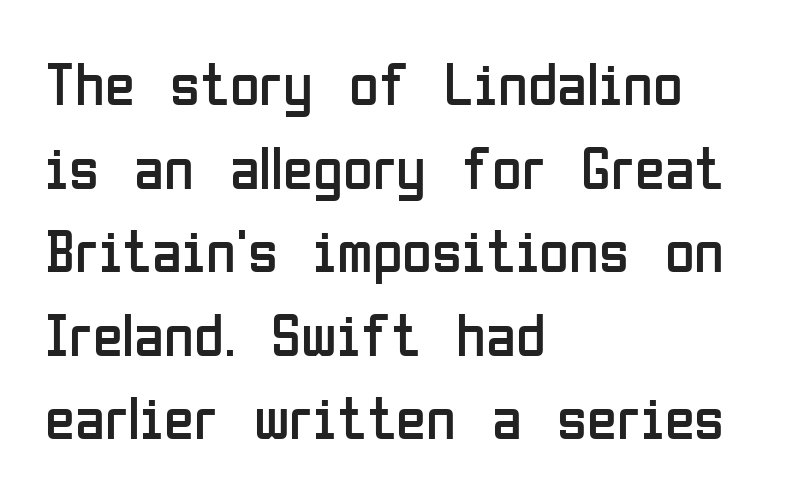
Q: Is the text bold? A: No.
Q: Is the text italic (slanted)? A: No, it is upright.
Q: Is the typeface a serif or a sans-serif typeface? A: Sans-serif.
Q: Is the text underlined? A: No.
Q: How is the paragraph aligned? A: Left-aligned.
Q: Is the spacing between letters normal or unusually wide? A: Normal.
Q: Is the spacing between lines tight, normal or loose? A: Normal.
Q: Width (condensed, normal, or wide)? A: Condensed.
Q: Stroke contrast? A: Low.
Q: x-height? A: Medium.
Q: Monospaced? A: No.
